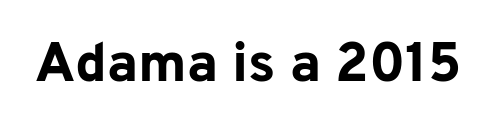
The image shows 55 px bold sans-serif type, upright; set normal letter spacing, not underlined; low stroke contrast and a medium x-height.
